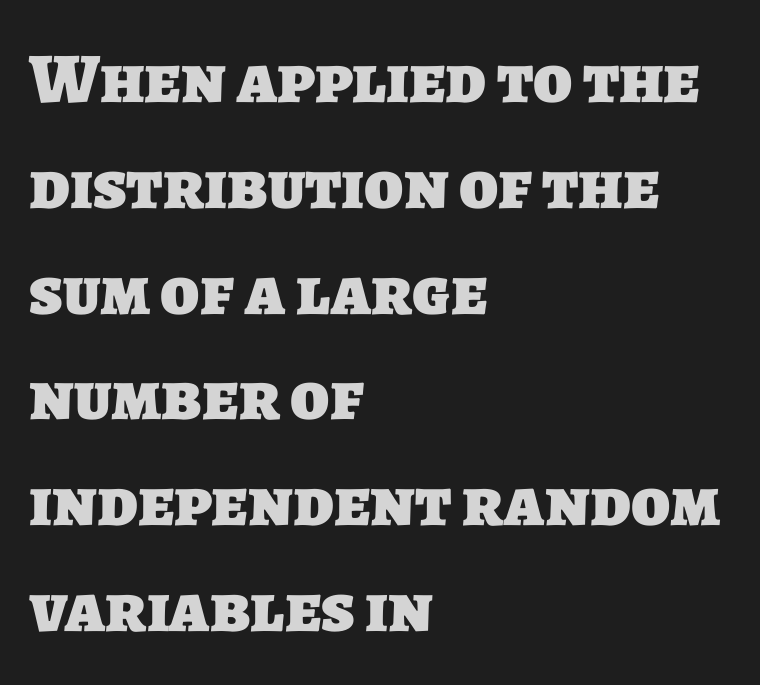
The typesetter chose a ragged-right arrangement here. What weight is shown? A full bold with thick strokes. Nobody touched the tracking dial on this one. The string is rendered with underlining switched off. If you measured baseline to baseline, you'd find a middling distance.
